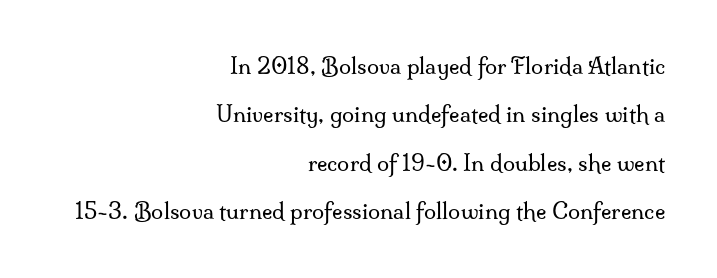
Compared with typical body copy, the letter spacing here is the same. Think standard paragraph weight, or any step lighter than that. The compositor pushed each line to the right boundary. Check the space under the baseline: it is left empty. Reading down the column, the eye jumps a long way to each next line. You can tell it's not italic because the verticals are truly vertical.
